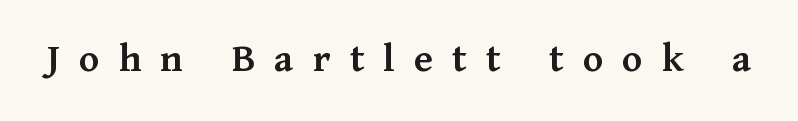
The image shows 42 px semibold serif type, upright; set unusually wide letter spacing (+0.46 em), not underlined; medium stroke contrast and a medium x-height.
